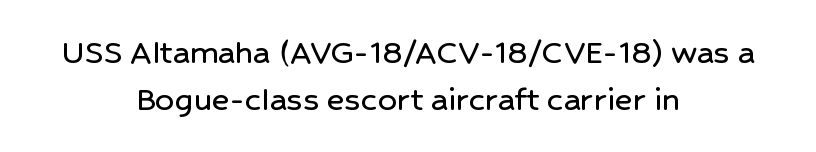
The image shows 37 px sans-serif type, upright; set centered, normal line spacing (1.26x), normal letter spacing, not underlined; low stroke contrast and a medium x-height.
